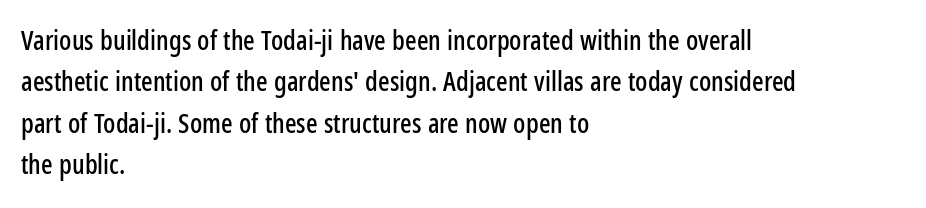
{"italic": "no", "underline": "no", "align": "left", "line_spacing": "normal", "line_spacing_ratio": 1.53, "letter_spacing": "normal", "letter_spacing_em": 0.0, "glyph_px": 27}
